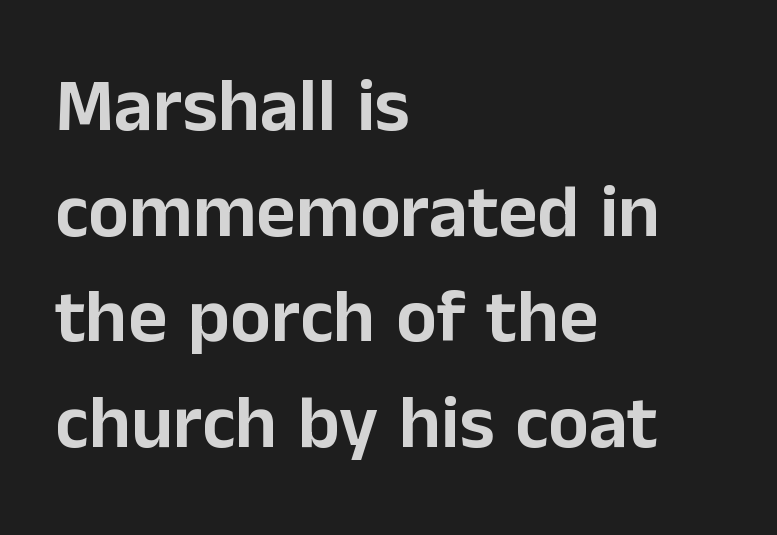
{"serif": "no", "italic": "no", "width": "normal", "stroke_contrast": "low", "x_height": "medium", "monospaced": "no", "underline": "no", "align": "left", "line_spacing": "normal", "line_spacing_ratio": 1.39, "letter_spacing": "normal", "letter_spacing_em": 0.0, "glyph_px": 76}
